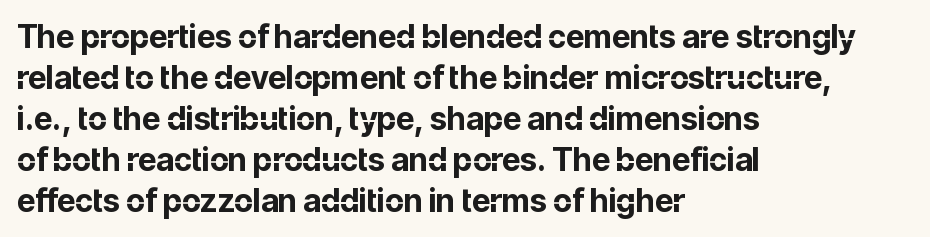
The image shows 32 px bold sans-serif type, upright; set left-aligned, normal line spacing (1.28x), normal letter spacing, not underlined; low stroke contrast and a medium x-height.
